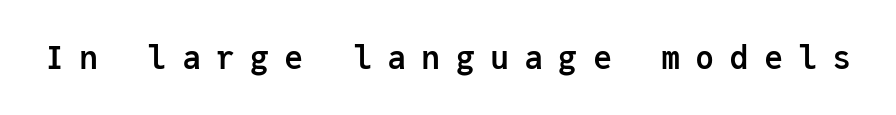
Q: Is the text bold? A: Yes.
Q: Is the text italic (slanted)? A: No, it is upright.
Q: Is the typeface a serif or a sans-serif typeface? A: Sans-serif.
Q: Is the text underlined? A: No.
Q: Is the spacing between letters normal or unusually wide? A: Unusually wide.
Q: Width (condensed, normal, or wide)? A: Normal.
Q: Stroke contrast? A: Low.
Q: x-height? A: Medium.
Q: Monospaced? A: Yes.
